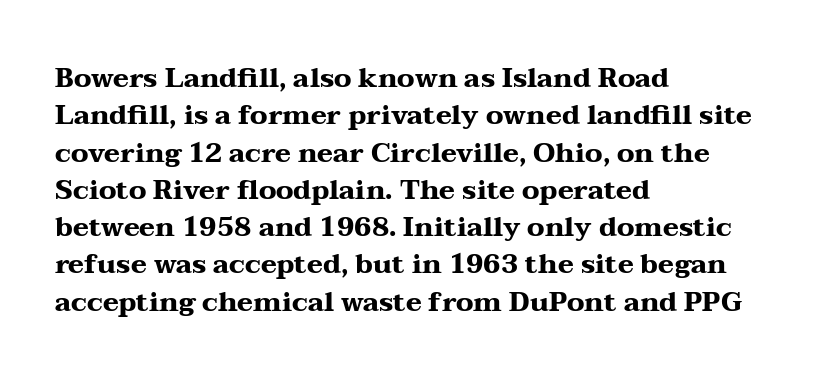
The image shows 27 px bold type, upright; set left-aligned, normal line spacing (1.38x), normal letter spacing, not underlined.
